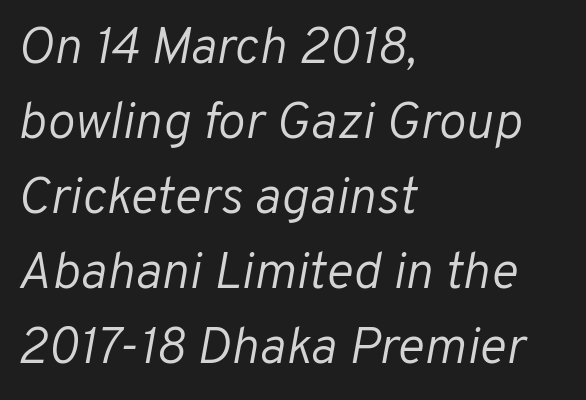
Each letter keeps its own natural width here, so spacing adapts to shape. The leading is moderate, giving the passage an even texture. No extra ink here — the face is not bold. The passage is arranged the way most books set body copy — flush left. This sample uses an oblique cut, with every glyph tilted off the vertical.
